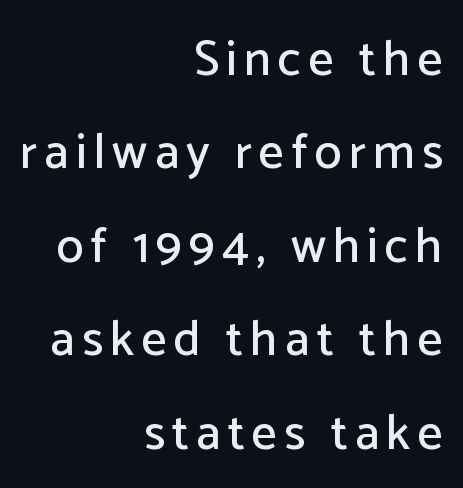
The image shows 50 px sans-serif type, upright; set right-aligned, line spacing 1.87x, not underlined; low stroke contrast and a medium x-height.
